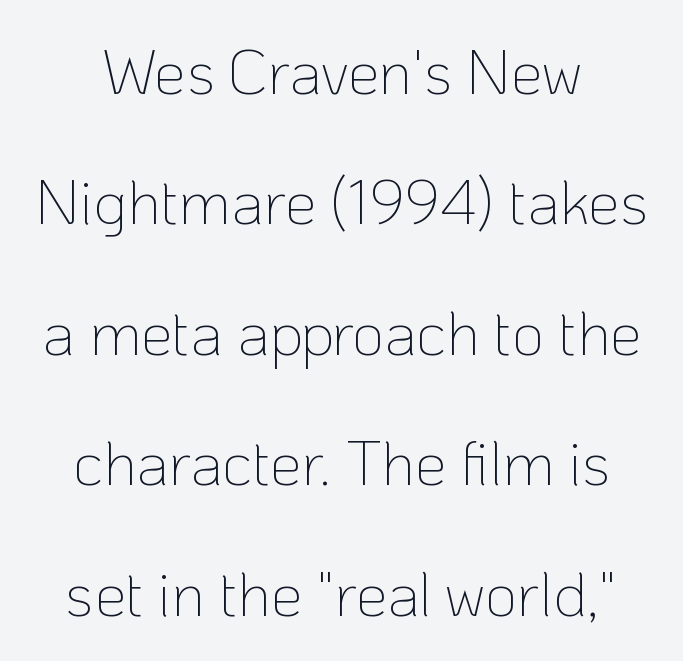
{"serif": "no", "italic": "no", "bold": "no", "weight": "thin", "width": "normal", "stroke_contrast": "low", "x_height": "medium", "monospaced": "no", "underline": "no", "line_spacing": "loose", "line_spacing_ratio": 2.07, "letter_spacing": "normal", "letter_spacing_em": 0.0, "glyph_px": 63}
